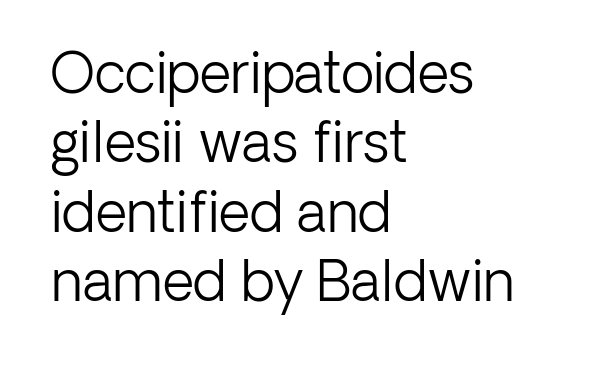
This reads as an unemphasized weight, regular at the heaviest. Proportional: the letters do not fall into vertical columns. Does the type have serifs? No, each stem ends abruptly. This sample keeps an unexceptional amount of space between lines. Spacing between characters is what you'd get straight out of the box. Upright lettering throughout.
